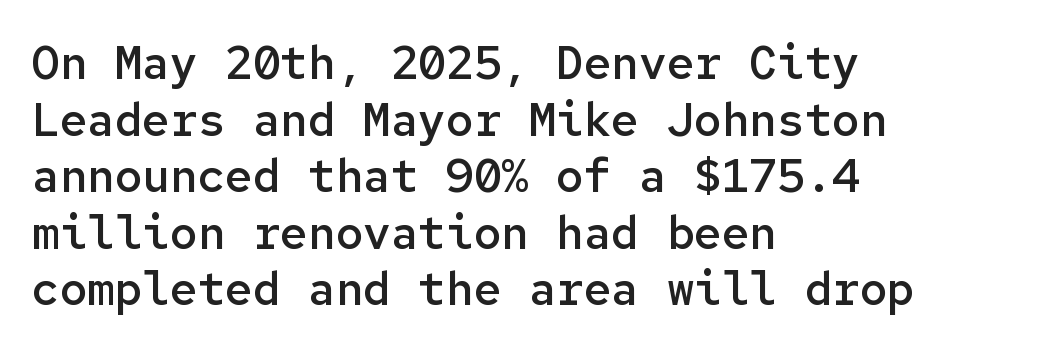
Q: Is the text bold? A: Semi-bold.
Q: Is the text italic (slanted)? A: No, it is upright.
Q: Is the typeface a serif or a sans-serif typeface? A: Sans-serif.
Q: Is the text underlined? A: No.
Q: How is the paragraph aligned? A: Left-aligned.
Q: Is the spacing between letters normal or unusually wide? A: Normal.
Q: Width (condensed, normal, or wide)? A: Normal.
Q: Stroke contrast? A: Low.
Q: x-height? A: Medium.
Q: Monospaced? A: Yes.
